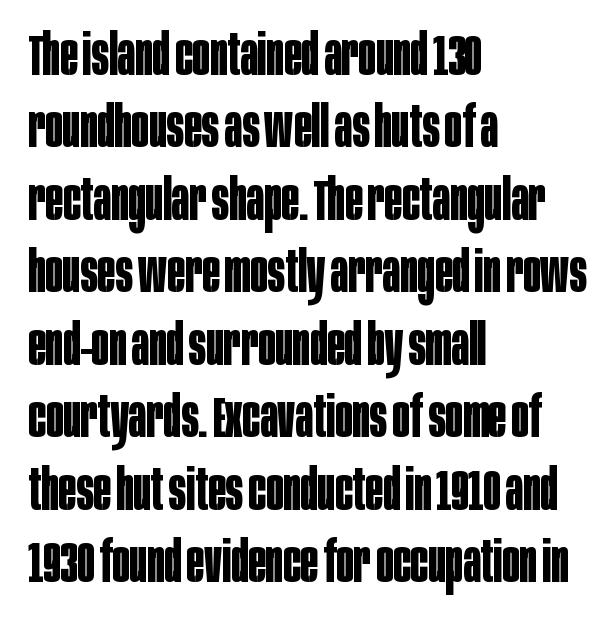
In terms of weight, the rendering is a true, heavy bold. The face used here is a sans, in the tradition of grotesques and geometrics. Is this a fixed-width face? No — the glyphs have proportional, varying widths. Just letters on the line, the space beneath them empty. Ascenders rise straight up at ninety degrees.
